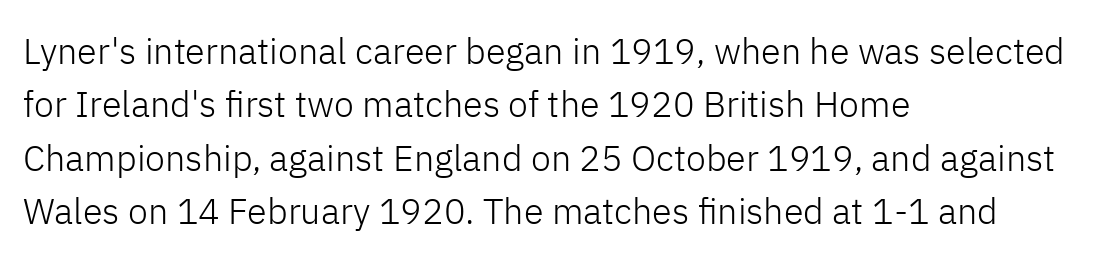
The image shows 36 px light sans-serif type, upright; set left-aligned, normal line spacing (1.48x), normal letter spacing, not underlined; low stroke contrast and a medium x-height.
